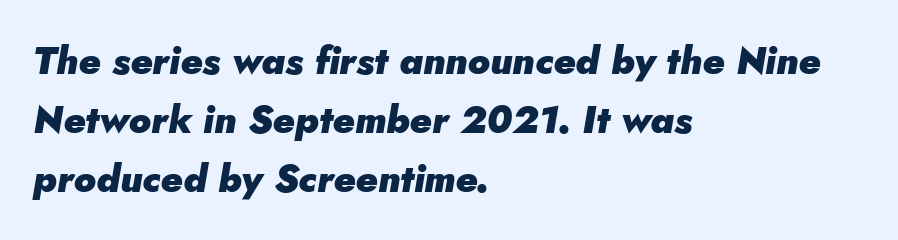
Q: Is the text bold? A: Yes.
Q: Is the text italic (slanted)? A: Yes, it leans right by about 5 degrees.
Q: Is the text underlined? A: No.
Q: How is the paragraph aligned? A: Left-aligned.
Q: Is the spacing between letters normal or unusually wide? A: Normal.
Q: Is the spacing between lines tight, normal or loose? A: Normal.
Q: Width (condensed, normal, or wide)? A: Normal.
Q: Stroke contrast? A: Low.
Q: x-height? A: Small.
Q: Monospaced? A: No.
